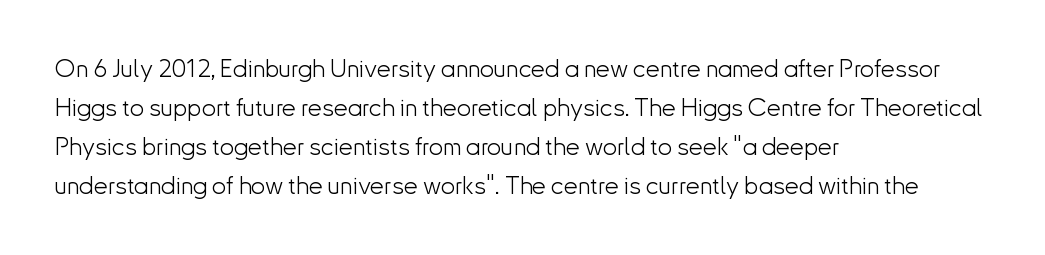
{"italic": "no", "bold": "no", "underline": "no", "align": "left", "line_spacing": "normal", "line_spacing_ratio": 1.56, "letter_spacing": "normal", "letter_spacing_em": 0.0, "glyph_px": 25}
